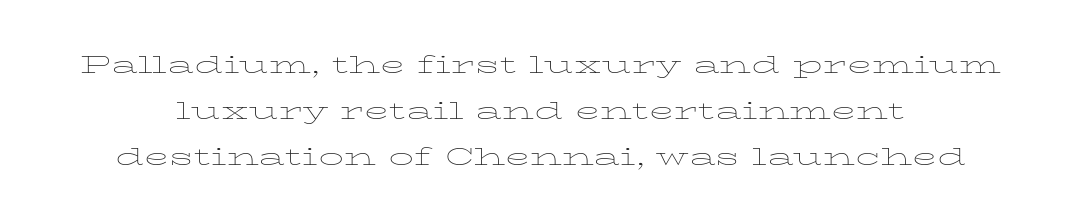
{"italic": "no", "bold": "no", "weight": "thin", "width": "wide", "stroke_contrast": "low", "x_height": "medium", "monospaced": "no", "underline": "no", "align": "center", "line_spacing": "normal", "line_spacing_ratio": 1.39, "letter_spacing": "normal", "letter_spacing_em": 0.0, "glyph_px": 33}
